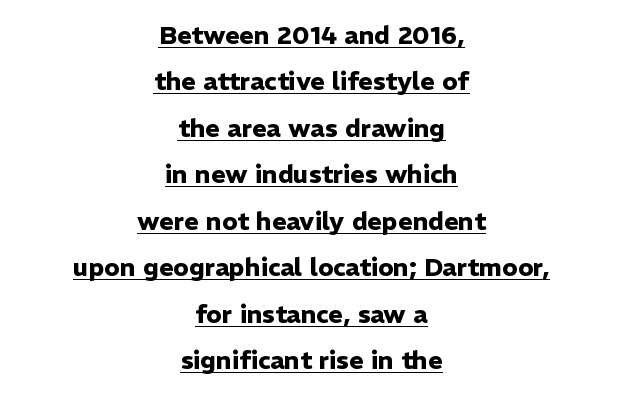
Q: Is the text bold? A: Yes.
Q: Is the text italic (slanted)? A: No, it is upright.
Q: Is the text underlined? A: Yes.
Q: How is the paragraph aligned? A: Centered.
Q: Is the spacing between letters normal or unusually wide? A: Normal.
